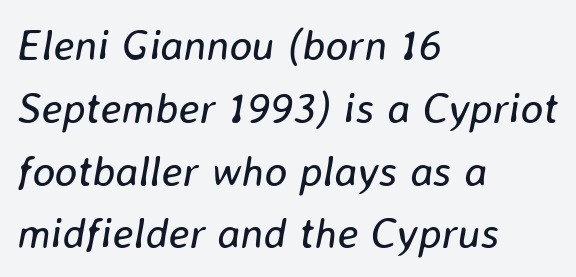
The image shows 43 px regular-weight type, italic (leaning right); set left-aligned, normal line spacing (1.46x), normal letter spacing, not underlined; low stroke contrast and a medium x-height.
